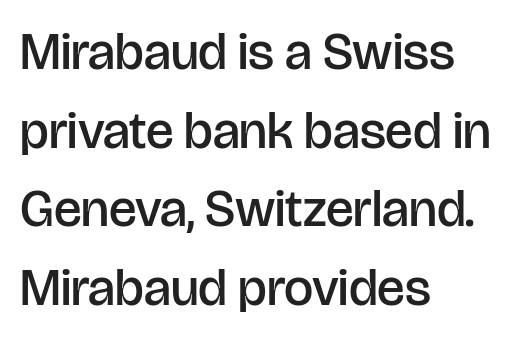
The image shows 52 px semibold sans-serif type, upright; set left-aligned, normal line spacing (1.51x), normal letter spacing, not underlined; low stroke contrast and a large x-height.
